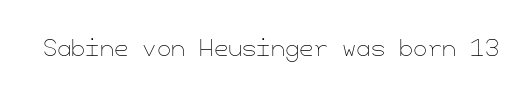
{"italic": "no", "bold": "no", "underline": "no", "letter_spacing": "normal", "letter_spacing_em": 0.0, "glyph_px": 23}
